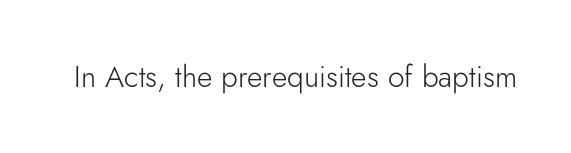
Q: Is the text bold? A: No.
Q: Is the text italic (slanted)? A: No, it is upright.
Q: Is the typeface a serif or a sans-serif typeface? A: Sans-serif.
Q: Is the text underlined? A: No.
Q: Is the spacing between letters normal or unusually wide? A: Normal.
Q: Width (condensed, normal, or wide)? A: Normal.
Q: Stroke contrast? A: Low.
Q: x-height? A: Small.
Q: Monospaced? A: No.
